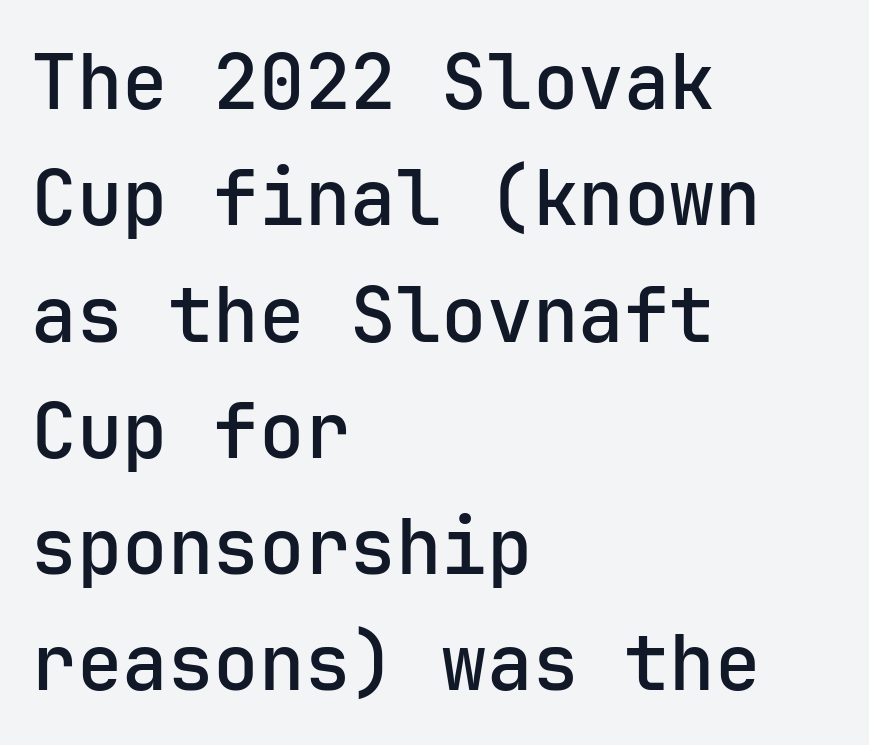
{"serif": "no", "italic": "no", "bold": "semi", "weight": "semibold", "width": "normal", "stroke_contrast": "low", "x_height": "medium", "underline": "no", "align": "left", "line_spacing": "normal", "line_spacing_ratio": 1.53, "letter_spacing": "normal", "letter_spacing_em": 0.0, "glyph_px": 76}
